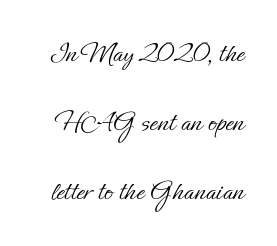
Q: Is the text bold? A: No.
Q: Is the text italic (slanted)? A: Yes.
Q: Is the text underlined? A: No.
Q: Is the spacing between letters normal or unusually wide? A: Normal.
Q: Is the spacing between lines tight, normal or loose? A: Loose.
Q: Width (condensed, normal, or wide)? A: Normal.
Q: Stroke contrast? A: Low.
Q: x-height? A: Small.
Q: Monospaced? A: No.
